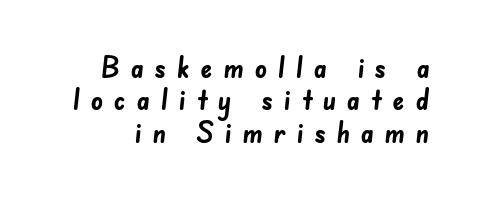
Q: Is the text bold? A: Yes.
Q: Is the typeface a serif or a sans-serif typeface? A: Sans-serif.
Q: Is the text underlined? A: No.
Q: Is the spacing between letters normal or unusually wide? A: Unusually wide.
Q: Is the spacing between lines tight, normal or loose? A: Tight.
Q: Width (condensed, normal, or wide)? A: Normal.
Q: Stroke contrast? A: Low.
Q: x-height? A: Small.
Q: Monospaced? A: No.
